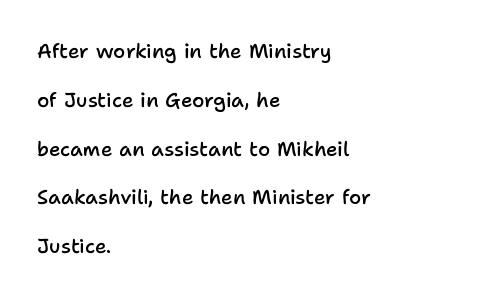
Q: Is the text bold? A: Semi-bold.
Q: Is the text italic (slanted)? A: No, it is upright.
Q: Is the text underlined? A: No.
Q: How is the paragraph aligned? A: Left-aligned.
Q: Is the spacing between letters normal or unusually wide? A: Normal.
Q: Is the spacing between lines tight, normal or loose? A: Loose.
